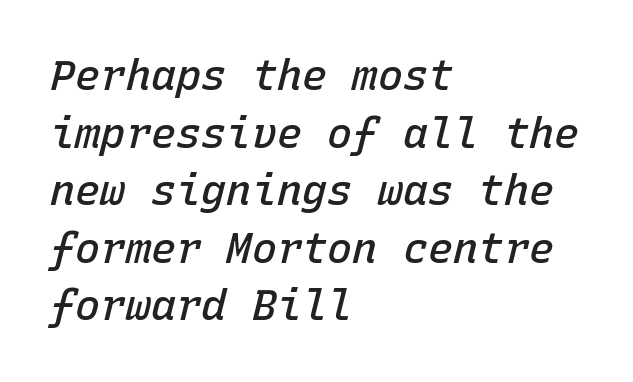
The image shows 42 px semibold type, italic (leaning right), monospaced; set left-aligned, normal line spacing (1.37x), normal letter spacing, not underlined; low stroke contrast and a medium x-height.
